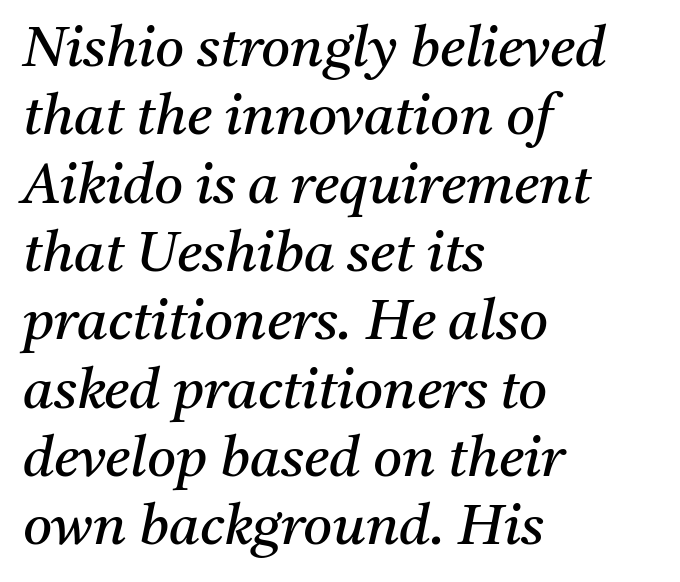
Q: Is the text bold? A: No.
Q: Is the text italic (slanted)? A: Yes, it leans right by about 11 degrees.
Q: Is the typeface a serif or a sans-serif typeface? A: Serif.
Q: Is the text underlined? A: No.
Q: How is the paragraph aligned? A: Left-aligned.
Q: Is the spacing between letters normal or unusually wide? A: Normal.
Q: Width (condensed, normal, or wide)? A: Normal.
Q: Stroke contrast? A: Medium.
Q: x-height? A: Medium.
Q: Monospaced? A: No.
